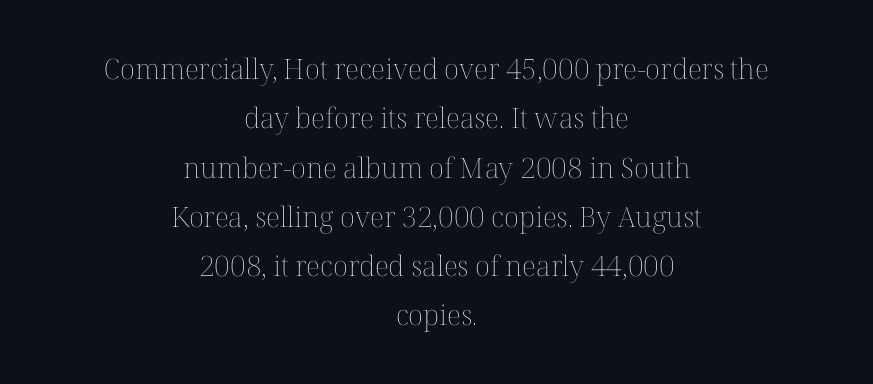
The image shows 28 px thin type, upright; set centered, line spacing 1.76x, normal letter spacing, not underlined; medium stroke contrast and a medium x-height.
